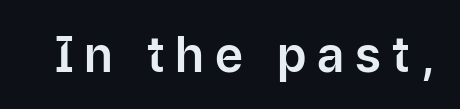
Q: Is the text italic (slanted)? A: No, it is upright.
Q: Is the typeface a serif or a sans-serif typeface? A: Sans-serif.
Q: Is the text underlined? A: No.
Q: Is the spacing between letters normal or unusually wide? A: Unusually wide.
Q: Width (condensed, normal, or wide)? A: Normal.
Q: Stroke contrast? A: Low.
Q: x-height? A: Medium.
Q: Monospaced? A: No.
